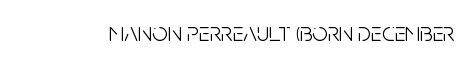
{"italic": "no", "bold": "no", "underline": "no", "letter_spacing": "normal", "letter_spacing_em": 0.0, "glyph_px": 27}
